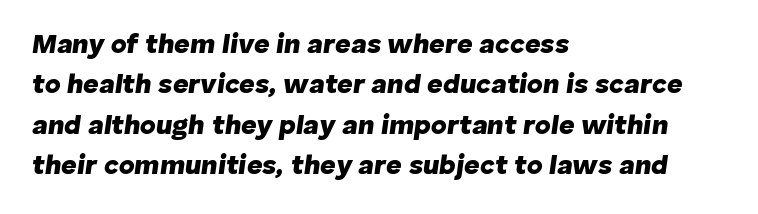
{"italic": "yes", "lean": "right", "slant_degrees": 8, "bold": "yes", "underline": "no", "align": "left", "line_spacing": "normal", "line_spacing_ratio": 1.5, "letter_spacing": "normal", "letter_spacing_em": 0.0, "glyph_px": 27}
